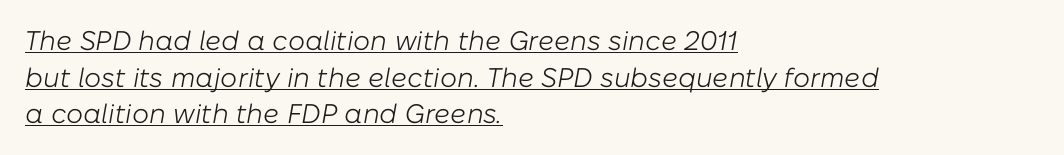
{"italic": "yes", "lean": "right", "slant_degrees": 10, "bold": "no", "underline": "yes", "align": "left", "line_spacing": "normal", "line_spacing_ratio": 1.36, "letter_spacing": "normal", "letter_spacing_em": 0.0, "glyph_px": 27}
